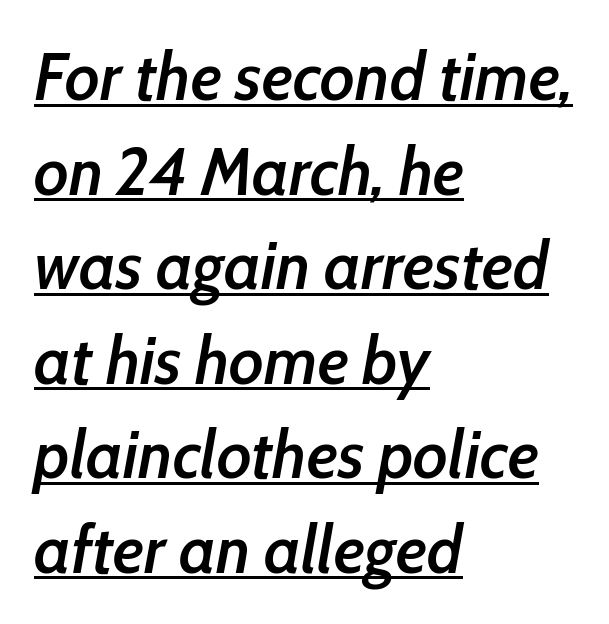
The image shows 68 px semibold, condensed type, italic (leaning right); set left-aligned, normal line spacing (1.39x), normal letter spacing, underlined; low stroke contrast and a medium x-height.
